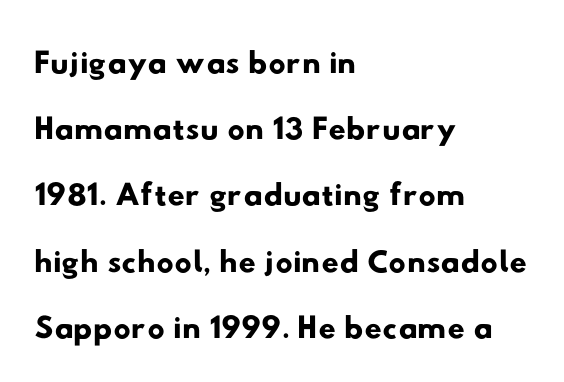
The gaps between neighbouring characters are ordinary and unremarkable. Serif or sans? Sans — the stroke terminals are bare. Type without underlining. Spacing verdict: proportional, widths tailored to each character.
